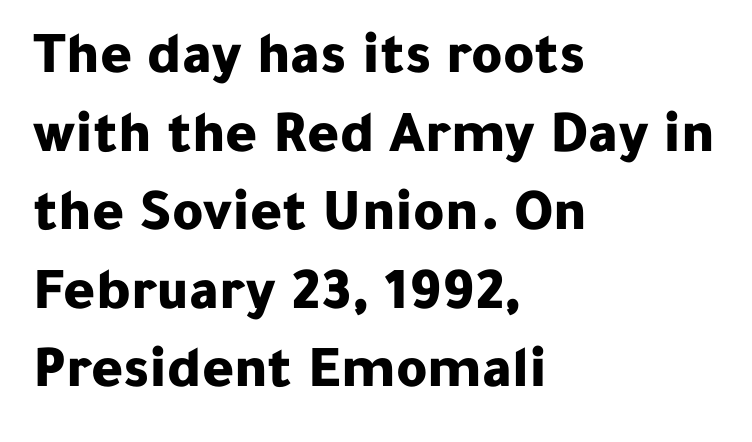
This is the regular roman posture of the typeface. Is the letter spacing exaggerated? No — it looks like the ordinary default. Regarding leading, the lines here are spaced in the standard way. Does the weight exceed regular? Yes, all the way to bold. Decoration check: the copy has no underline. To sum up the face: it is a sans, with no serifs.
